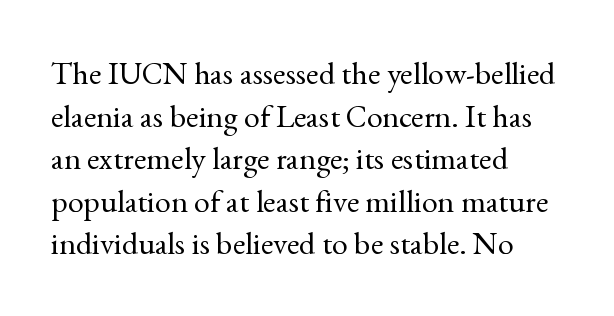
Observe the ordinary spacing: letters are neighbours, not strangers. Is this a sans? No — the strokes have serifs. The strip under each line holds only bare page. This block has exactly the height ordinary leading produces. Italic? Not at all — the glyphs are vertical.
